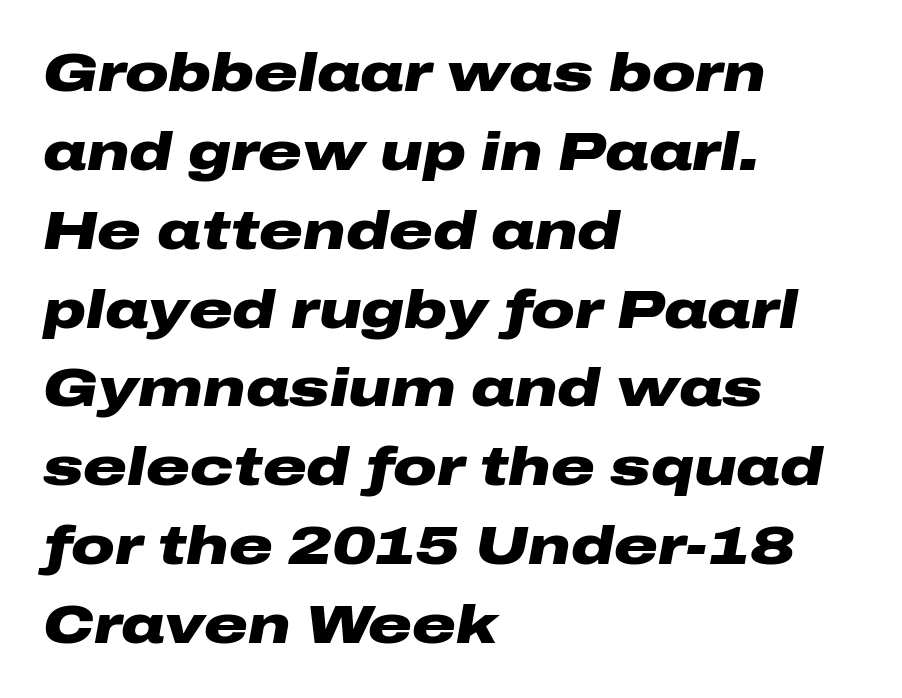
The image shows 54 px heavy, wide type, italic (leaning right); set left-aligned, normal line spacing (1.46x), normal letter spacing, not underlined; low stroke contrast and a medium x-height.
